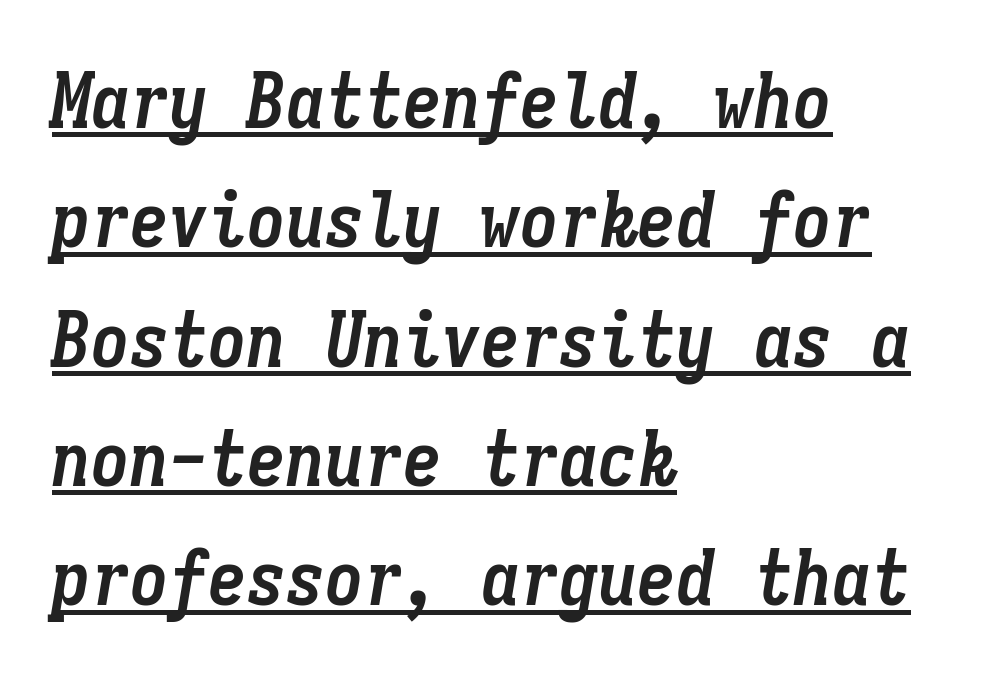
The image shows 78 px semibold, condensed type, italic (leaning right), monospaced; set left-aligned, normal line spacing (1.53x), normal letter spacing, underlined; low stroke contrast and a medium x-height.
